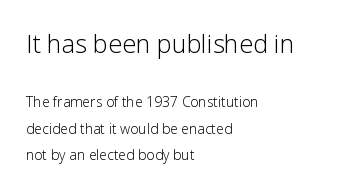
Q: Is the text bold? A: No.
Q: Is the text italic (slanted)? A: No, it is upright.
Q: Is the text underlined? A: No.
Q: How is the paragraph aligned? A: Left-aligned.
Q: Is the spacing between letters normal or unusually wide? A: Normal.
Q: Which block of text is set in a larger size, the first (top) or the second (bottom)? A: The first (top) one.
